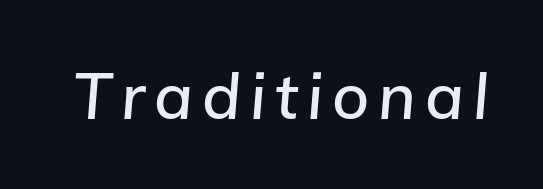
Q: Is the text italic (slanted)? A: Yes, it leans right by about 5 degrees.
Q: Is the text underlined? A: No.
Q: Width (condensed, normal, or wide)? A: Normal.
Q: Stroke contrast? A: Low.
Q: x-height? A: Medium.
Q: Monospaced? A: No.
